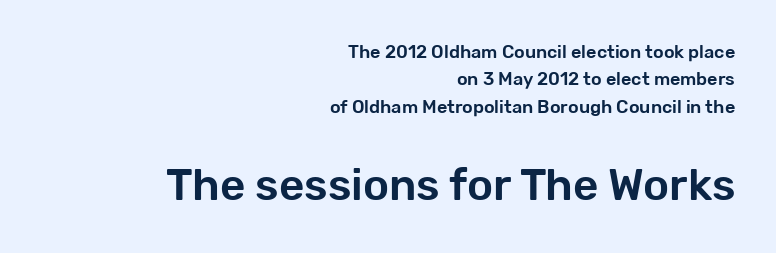
{"serif": "no", "italic": "no", "width": "normal", "stroke_contrast": "low", "x_height": "medium", "monospaced": "no", "underline": "no", "align": "right", "line_spacing": "normal", "line_spacing_ratio": 1.52, "letter_spacing": "normal", "letter_spacing_em": 0.0, "larger_block": "second", "size_ratio": 2.44, "glyph_px": 44}
